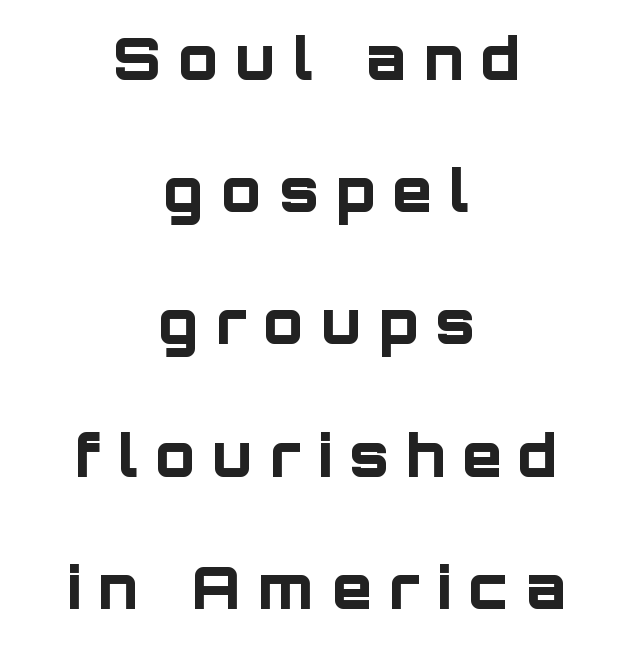
{"serif": "no", "italic": "no", "bold": "yes", "weight": "bold", "width": "normal", "stroke_contrast": "low", "x_height": "large", "monospaced": "no", "underline": "no", "align": "center", "line_spacing": "loose", "line_spacing_ratio": 2.28, "letter_spacing": "wide", "letter_spacing_em": 0.3, "glyph_px": 58}
